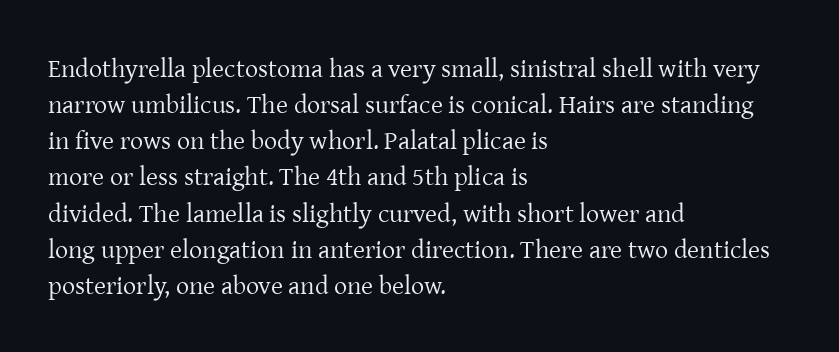
Teacher's note: observe the even left margin — that is flush-left alignment. Students, note that the glyphs here touch the page at normal intervals. Do the letters lean? They stand straight. Descenders hang freely into open space. Stem width sits at or under what a default text font uses.
